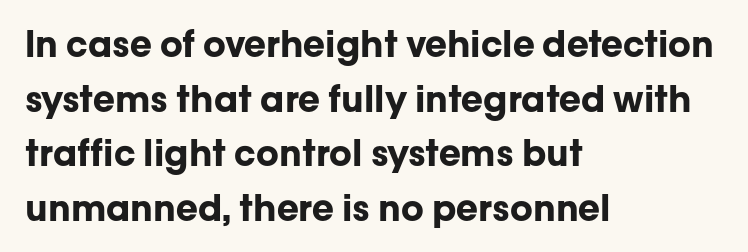
{"serif": "no", "italic": "no", "bold": "yes", "weight": "bold", "width": "normal", "stroke_contrast": "low", "x_height": "medium", "monospaced": "no", "underline": "no", "align": "left", "line_spacing": "normal", "line_spacing_ratio": 1.52, "letter_spacing": "normal", "letter_spacing_em": 0.0, "glyph_px": 36}
